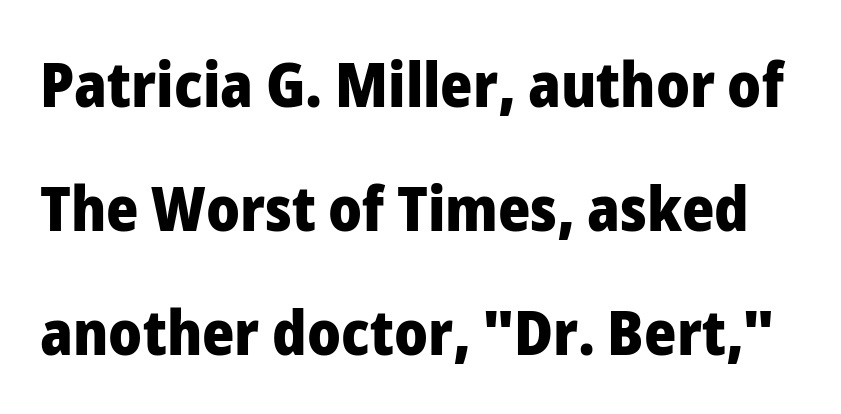
The image shows 62 px heavy sans-serif type, upright; set loose line spacing (2.0x), normal letter spacing, not underlined; low stroke contrast and a medium x-height.
